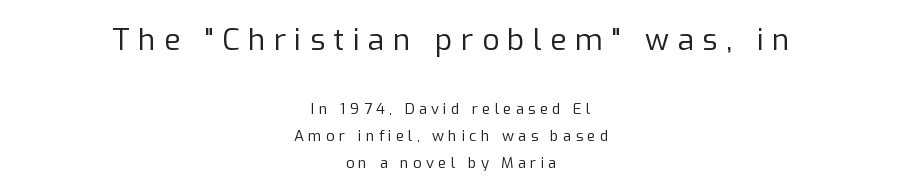
The image shows 30 px regular-weight sans-serif type, upright; set centered, line spacing 1.82x, unusually wide letter spacing (+0.28 em), not underlined; the first (top) block is 2.0x larger; low stroke contrast and a medium x-height.
